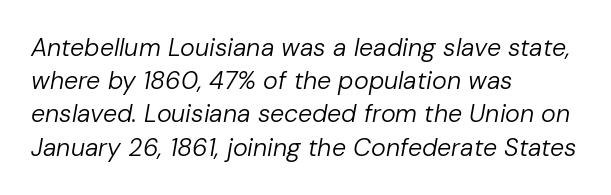
Stroke thickness stays within the range of a standard reading face or lighter. Does the leading feel generous? No, just average. The letters are slanted; this is an italic face. The rag falls on the right side of this text block. Inter-character spacing is left at the font's built-in metrics. Only glyphs here, with clear space below each row.
